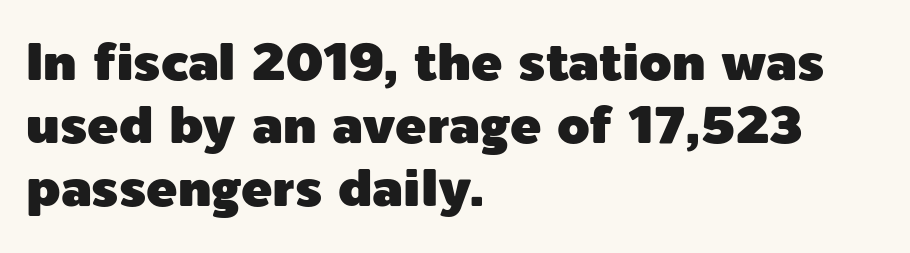
Q: Is the text italic (slanted)? A: No, it is upright.
Q: Is the typeface a serif or a sans-serif typeface? A: Sans-serif.
Q: Is the text underlined? A: No.
Q: How is the paragraph aligned? A: Left-aligned.
Q: Is the spacing between letters normal or unusually wide? A: Normal.
Q: Width (condensed, normal, or wide)? A: Normal.
Q: x-height? A: Medium.
Q: Monospaced? A: No.
